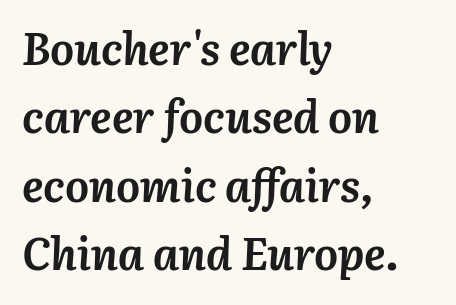
{"italic": "yes", "lean": "right", "slant_degrees": 3, "bold": "yes", "weight": "semibold", "width": "normal", "stroke_contrast": "medium", "x_height": "medium", "monospaced": "no", "underline": "no", "align": "left", "line_spacing": "normal", "line_spacing_ratio": 1.52, "letter_spacing": "normal", "letter_spacing_em": 0.0, "glyph_px": 45}
